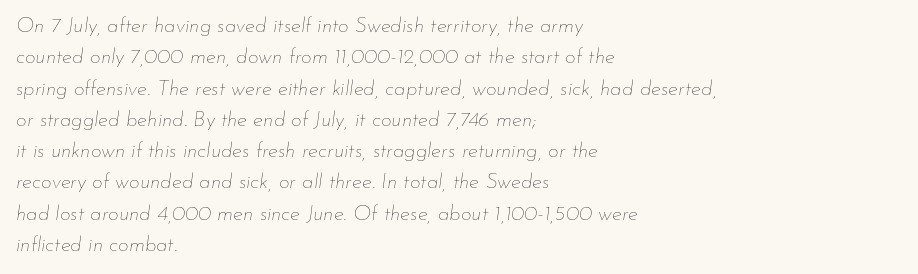
{"italic": "yes", "lean": "right", "slant_degrees": 7, "bold": "no", "underline": "no", "align": "left", "line_spacing": "normal", "line_spacing_ratio": 1.49, "letter_spacing": "normal", "letter_spacing_em": 0.0, "glyph_px": 21}
